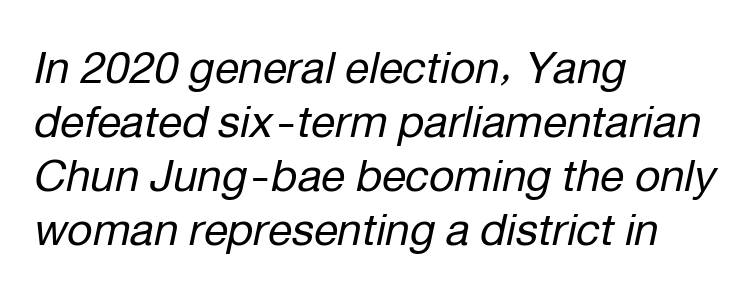
{"italic": "yes", "lean": "right", "slant_degrees": 12, "bold": "no", "weight": "regular", "width": "normal", "stroke_contrast": "low", "x_height": "medium", "monospaced": "no", "underline": "no", "align": "left", "line_spacing_ratio": 1.23, "letter_spacing": "normal", "letter_spacing_em": 0.0, "glyph_px": 44}
